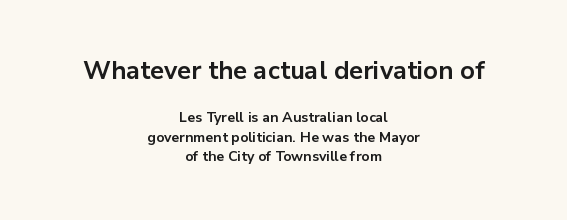
Q: Is the text bold? A: Yes.
Q: Is the text italic (slanted)? A: No, it is upright.
Q: Is the text underlined? A: No.
Q: How is the paragraph aligned? A: Centered.
Q: Is the spacing between letters normal or unusually wide? A: Normal.
Q: Is the spacing between lines tight, normal or loose? A: Normal.
Q: Which block of text is set in a larger size, the first (top) or the second (bottom)? A: The first (top) one.
